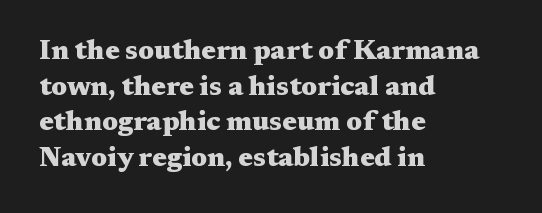
{"italic": "no", "bold": "yes", "underline": "no", "align": "left", "line_spacing": "normal", "line_spacing_ratio": 1.32, "letter_spacing": "normal", "letter_spacing_em": 0.0, "glyph_px": 27}
